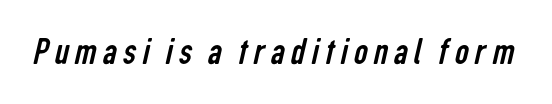
{"serif": "no", "bold": "no", "weight": "regular", "width": "condensed", "stroke_contrast": "low", "x_height": "medium", "monospaced": "no", "underline": "no", "glyph_px": 39}
